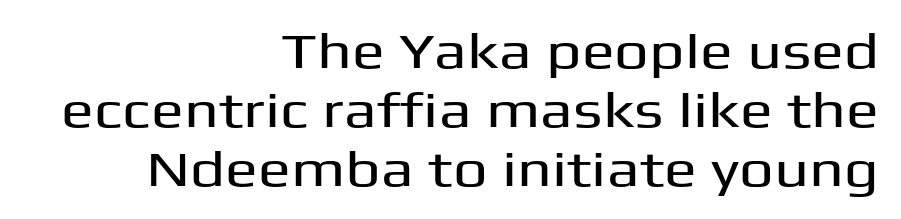
The image shows 49 px wide sans-serif type, upright; set right-aligned, line spacing 1.2x, normal letter spacing, not underlined; medium stroke contrast and a medium x-height.
